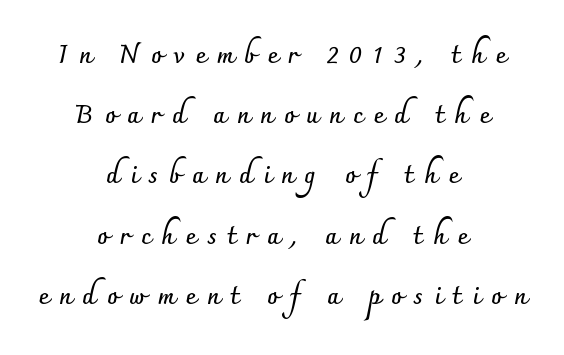
Reading down the block, each line starts at a different indent, mirrored at its end. In terms of leading, this rendering errs on the spacious side. The rendering uses a bold face; every stroke is thick and dark. The string is rendered with underlining switched off.
